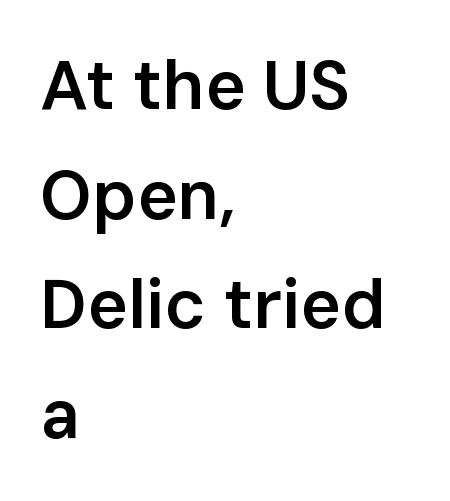
The image shows 69 px semibold sans-serif type, upright; set left-aligned, normal line spacing (1.59x), normal letter spacing, not underlined; low stroke contrast and a medium x-height.
